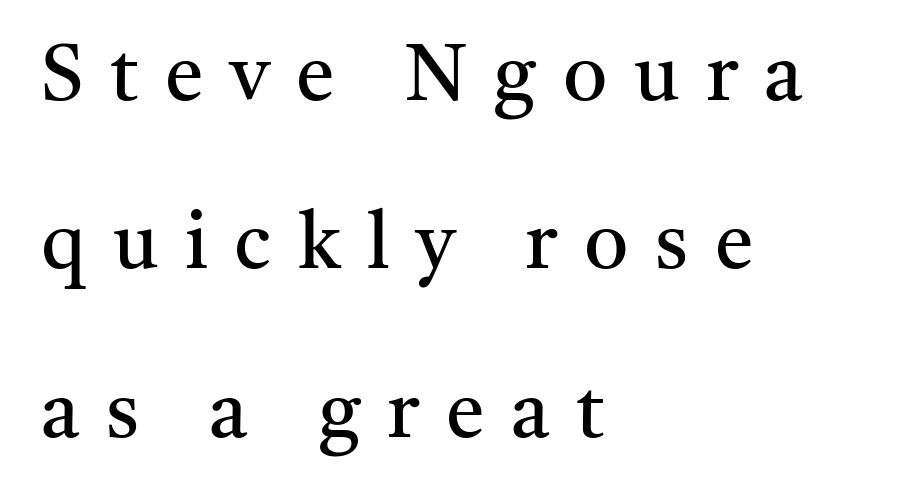
This sample has the flowing, uneven cadence of proportional lettering. Baseline-to-baseline distance is far greater than the letter height. The specimen omits any rule beneath the text block's lines. Ordinary non-slanted type is in use. Leftover space on each line is placed entirely after the last word. The strokes are not fattened; the text isn't bold.
